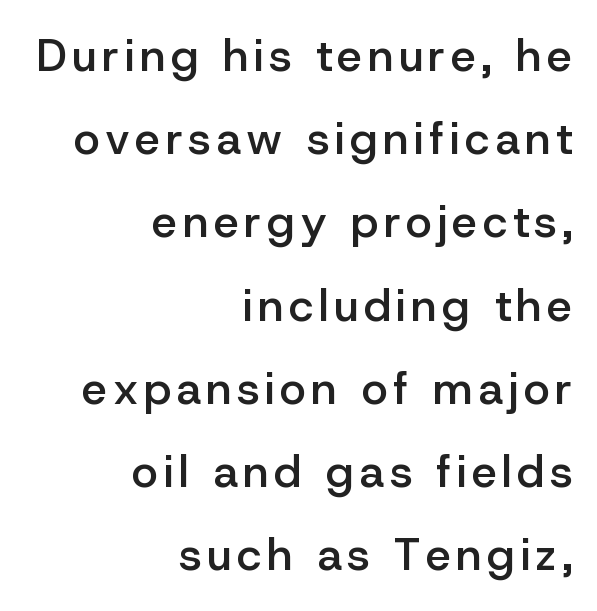
Q: Is the text bold? A: Semi-bold.
Q: Is the text italic (slanted)? A: No, it is upright.
Q: Is the typeface a serif or a sans-serif typeface? A: Sans-serif.
Q: Is the text underlined? A: No.
Q: How is the paragraph aligned? A: Right-aligned.
Q: Width (condensed, normal, or wide)? A: Normal.
Q: Stroke contrast? A: Low.
Q: x-height? A: Medium.
Q: Monospaced? A: No.
